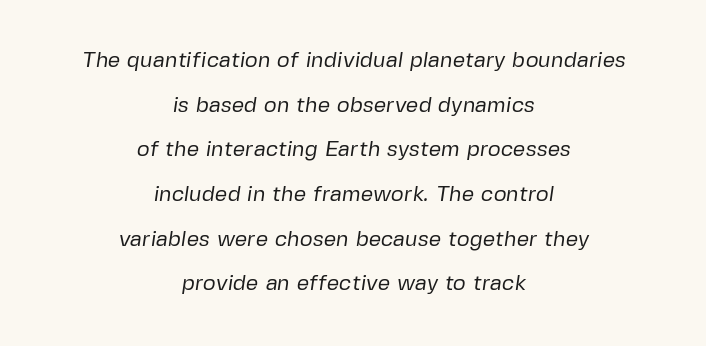
{"bold": "no", "underline": "no", "align": "center", "line_spacing": "loose", "line_spacing_ratio": 2.03, "letter_spacing": "normal", "letter_spacing_em": 0.0, "glyph_px": 22}
